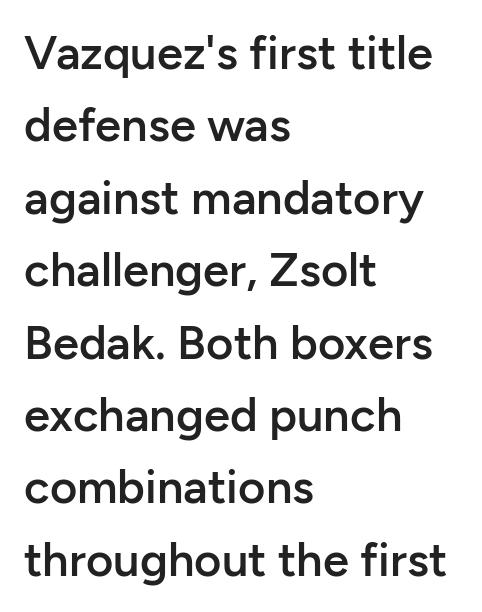
Baseline-to-baseline distance is the conventional proportion of letter height. The paragraph shown leans on its left margin. The specimen reads as upright at a glance. Set as a demibold, roughly 600 on the weight scale. Look at the tracking — it's just the regular setting, nothing added.
